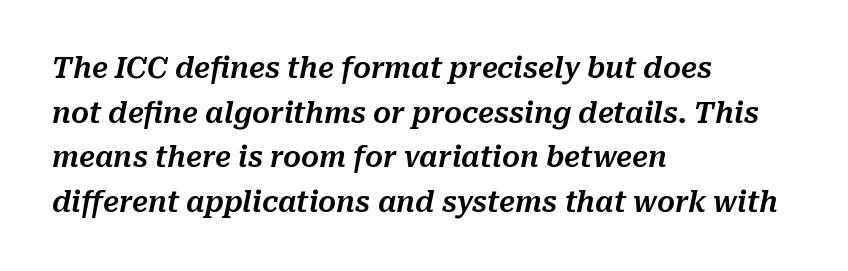
If you drew a line through each stem, it would be angled. Where is the straight margin? On the left. Normally led — the rows are evenly, conventionally spaced. A typesetter would call this zero additional tracking. Lines of text with bare space underneath. Is this a fixed-width face? No — the glyphs have proportional, varying widths.
